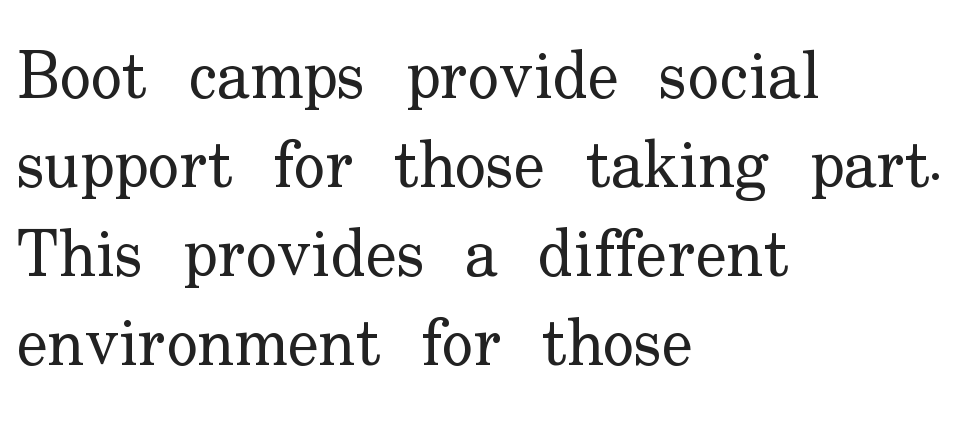
All the whitespace from short lines collects on the right. Does extra space separate the letters? No, they use regular spacing. Does the type have serifs? Yes, each stem ends in a small foot. Italic: no, the glyphs are upright roman.
